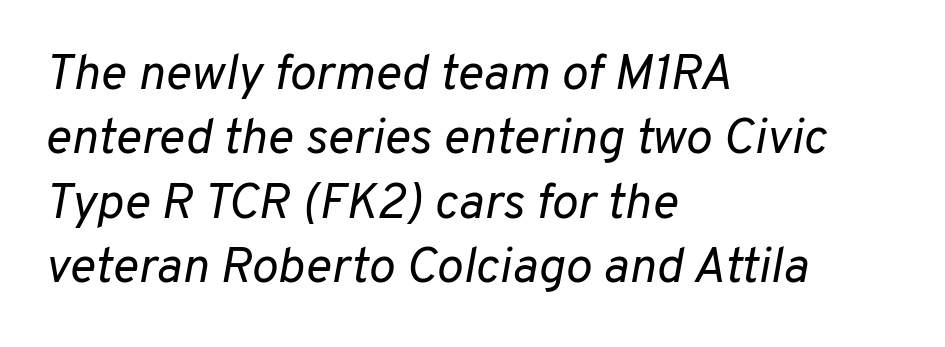
The image shows 50 px regular-weight type, italic (leaning right); set left-aligned, normal line spacing (1.29x), normal letter spacing, not underlined; low stroke contrast and a medium x-height.
